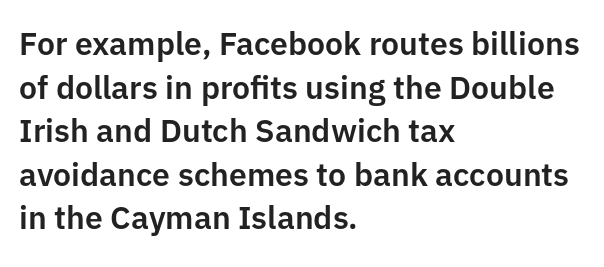
Q: Is the text italic (slanted)? A: No, it is upright.
Q: Is the typeface a serif or a sans-serif typeface? A: Sans-serif.
Q: Is the text underlined? A: No.
Q: How is the paragraph aligned? A: Left-aligned.
Q: Is the spacing between letters normal or unusually wide? A: Normal.
Q: Is the spacing between lines tight, normal or loose? A: Normal.
Q: Width (condensed, normal, or wide)? A: Normal.
Q: Stroke contrast? A: Low.
Q: x-height? A: Medium.
Q: Monospaced? A: No.
